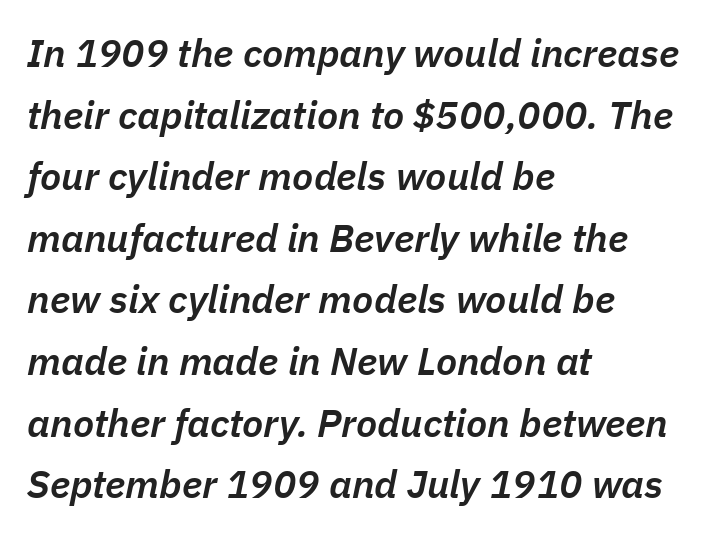
{"italic": "yes", "lean": "right", "slant_degrees": 11, "bold": "semi", "weight": "semibold", "width": "normal", "stroke_contrast": "low", "x_height": "medium", "monospaced": "no", "underline": "no", "align": "left", "line_spacing": "normal", "line_spacing_ratio": 1.58, "letter_spacing": "normal", "letter_spacing_em": 0.0, "glyph_px": 39}
